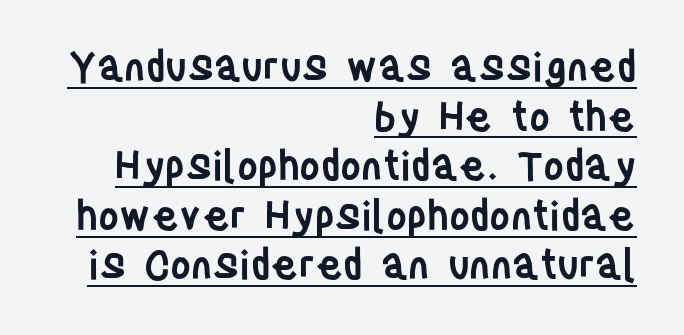
Q: Is the text bold? A: Semi-bold.
Q: Is the text italic (slanted)? A: No, it is upright.
Q: Is the typeface a serif or a sans-serif typeface? A: Sans-serif.
Q: Is the text underlined? A: Yes.
Q: How is the paragraph aligned? A: Right-aligned.
Q: Is the spacing between letters normal or unusually wide? A: Normal.
Q: Width (condensed, normal, or wide)? A: Condensed.
Q: Stroke contrast? A: Low.
Q: x-height? A: Large.
Q: Monospaced? A: No.
